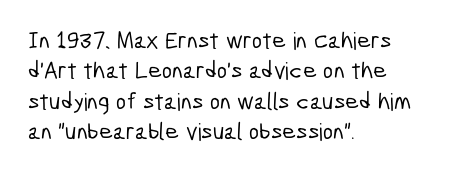
Q: Is the text underlined? A: No.
Q: How is the paragraph aligned? A: Left-aligned.
Q: Is the spacing between letters normal or unusually wide? A: Normal.
Q: Is the spacing between lines tight, normal or loose? A: Normal.
